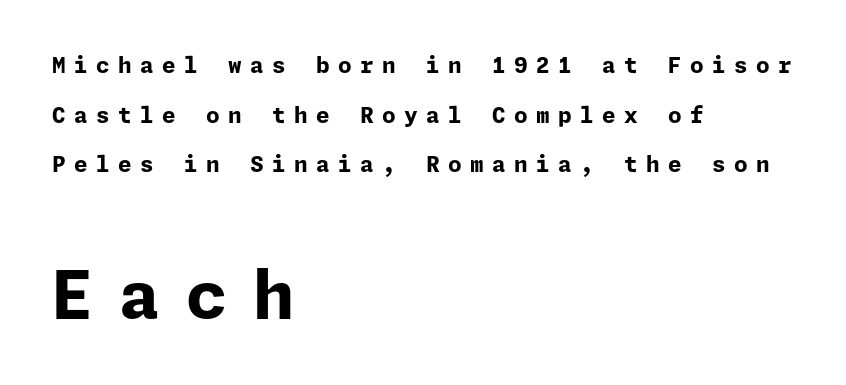
Q: Is the text bold? A: Yes.
Q: Is the text italic (slanted)? A: No, it is upright.
Q: Is the typeface a serif or a sans-serif typeface? A: Sans-serif.
Q: Is the text underlined? A: No.
Q: How is the paragraph aligned? A: Left-aligned.
Q: Is the spacing between letters normal or unusually wide? A: Unusually wide.
Q: Is the spacing between lines tight, normal or loose? A: Loose.
Q: Which block of text is set in a larger size, the first (top) or the second (bottom)? A: The second (bottom) one.
Q: Width (condensed, normal, or wide)? A: Normal.
Q: Stroke contrast? A: Low.
Q: x-height? A: Medium.
